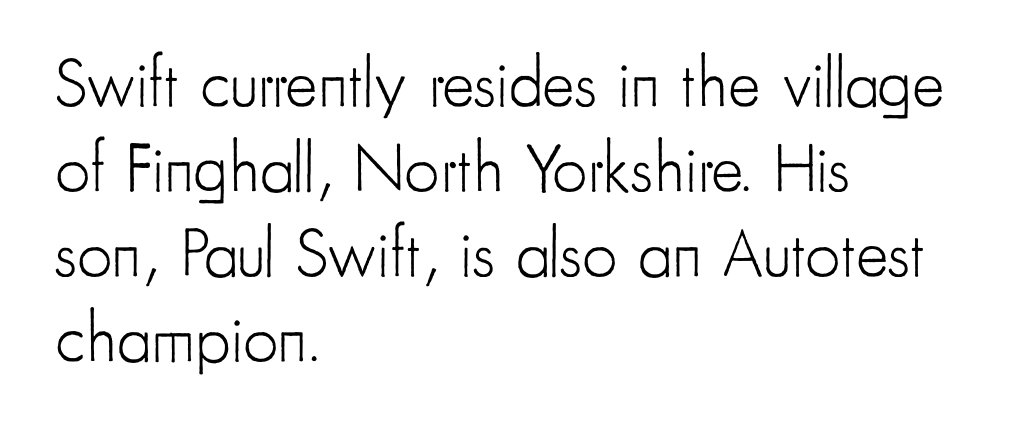
Q: Is the text bold? A: No.
Q: Is the text italic (slanted)? A: No, it is upright.
Q: Is the typeface a serif or a sans-serif typeface? A: Sans-serif.
Q: Is the text underlined? A: No.
Q: How is the paragraph aligned? A: Left-aligned.
Q: Is the spacing between letters normal or unusually wide? A: Normal.
Q: Width (condensed, normal, or wide)? A: Condensed.
Q: Stroke contrast? A: Low.
Q: x-height? A: Small.
Q: Monospaced? A: No.
